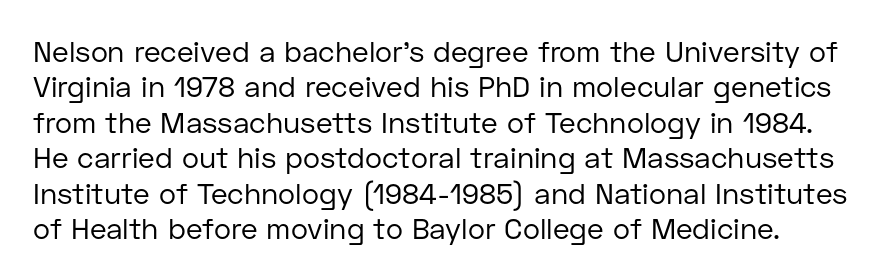
The image shows 29 px regular-weight sans-serif type, upright; set line spacing 1.22x, normal letter spacing, not underlined; low stroke contrast and a medium x-height.
